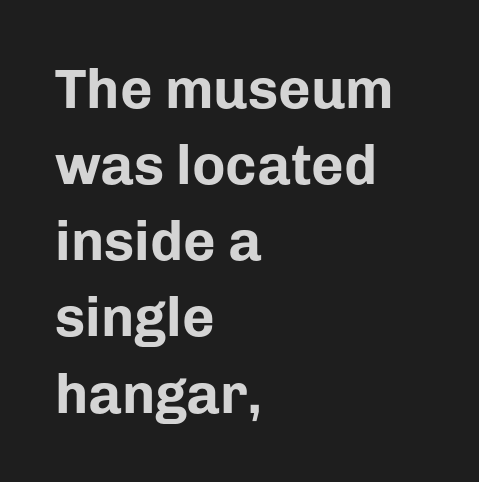
The rows are spaced the way most documents space them. Upright lettering throughout. You could call the tracking neutral — neither tight nor loose. The rag falls on the right side of this text block. Stroke terminals: plain, sans-serif.
